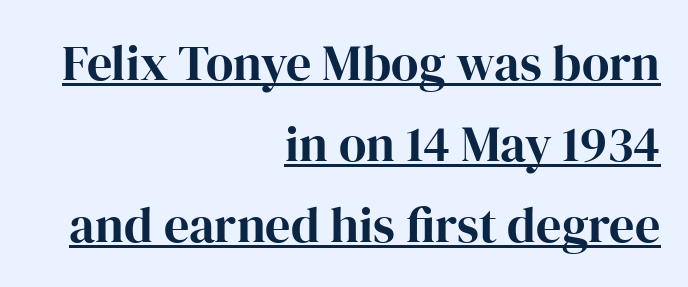
Q: Is the text italic (slanted)? A: No, it is upright.
Q: Is the typeface a serif or a sans-serif typeface? A: Serif.
Q: Is the text underlined? A: Yes.
Q: How is the paragraph aligned? A: Right-aligned.
Q: Is the spacing between letters normal or unusually wide? A: Normal.
Q: Is the spacing between lines tight, normal or loose? A: Normal.
Q: Width (condensed, normal, or wide)? A: Normal.
Q: Stroke contrast? A: High.
Q: x-height? A: Medium.
Q: Monospaced? A: No.
